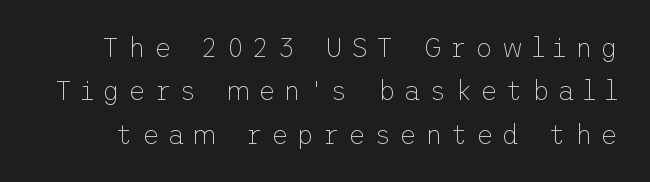
Q: Is the text bold? A: No.
Q: Is the text italic (slanted)? A: No, it is upright.
Q: Is the text underlined? A: No.
Q: Is the spacing between letters normal or unusually wide? A: Unusually wide.
Q: Is the spacing between lines tight, normal or loose? A: Normal.
